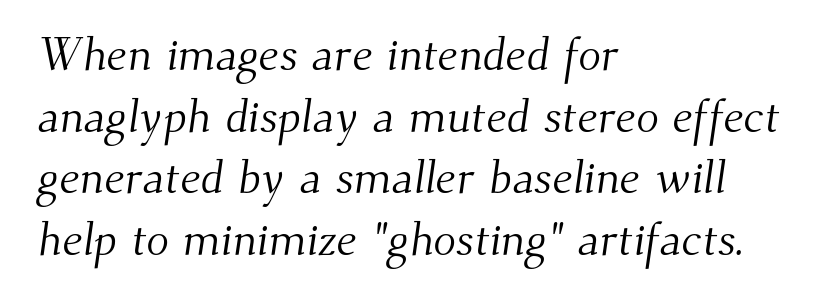
The image shows 47 px light serif type; set left-aligned, normal line spacing (1.31x), normal letter spacing, not underlined; medium stroke contrast and a small x-height.
